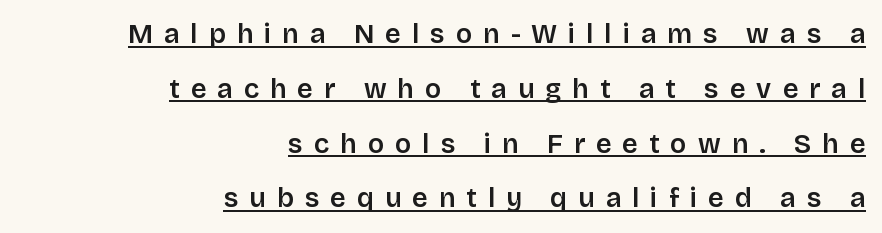
In terms of leading, this rendering errs on the spacious side. The paragraph has a hard right edge and a soft left edge. In terms of posture, this sample is upright. Characters follow at a spacing far wider than the type designer built in. A typographer would call this underscored text.
